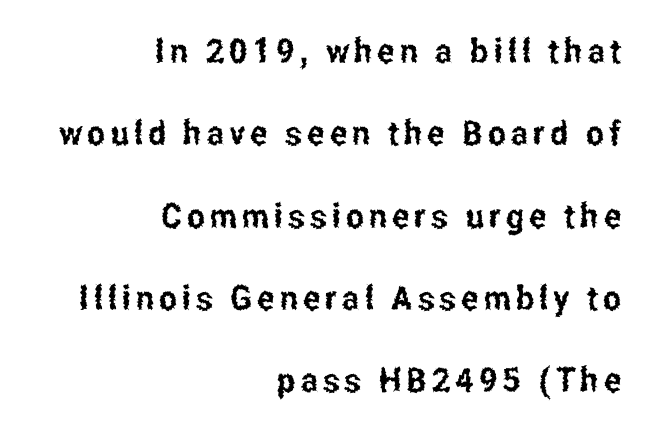
{"serif": "no", "italic": "no", "width": "condensed", "stroke_contrast": "low", "x_height": "medium", "monospaced": "no", "underline": "no", "align": "right", "line_spacing": "loose", "line_spacing_ratio": 2.42, "glyph_px": 34}
